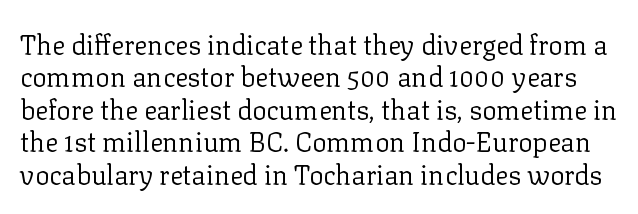
Q: Is the text bold? A: No.
Q: Is the text italic (slanted)? A: No, it is upright.
Q: Is the text underlined? A: No.
Q: Is the spacing between letters normal or unusually wide? A: Normal.
